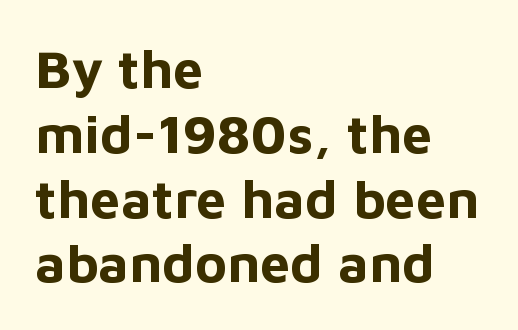
The image shows 54 px bold sans-serif type, upright; set left-aligned, line spacing 1.2x, normal letter spacing, not underlined; low stroke contrast and a medium x-height.
